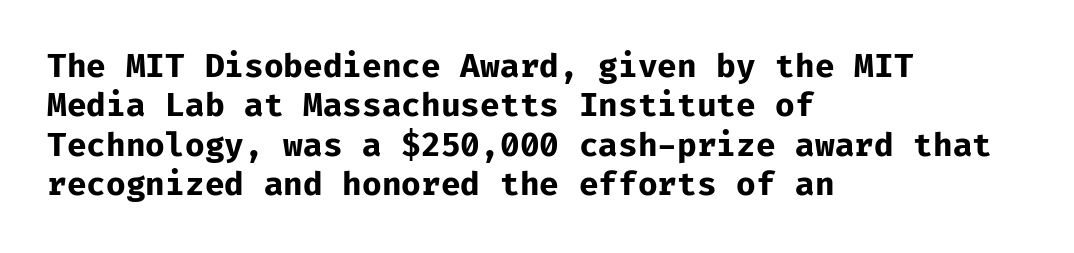
{"serif": "no", "italic": "no", "bold": "yes", "weight": "bold", "width": "normal", "stroke_contrast": "low", "x_height": "medium", "underline": "no", "align": "left", "line_spacing_ratio": 1.23, "letter_spacing": "normal", "letter_spacing_em": 0.0, "glyph_px": 32}
